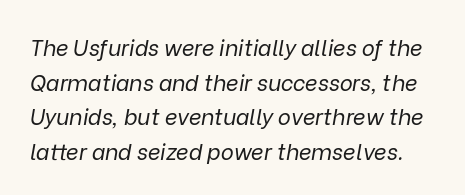
Q: Is the text bold? A: No.
Q: Is the text italic (slanted)? A: Yes, it leans right by about 9 degrees.
Q: Is the text underlined? A: No.
Q: Is the spacing between letters normal or unusually wide? A: Normal.
Q: Is the spacing between lines tight, normal or loose? A: Normal.
